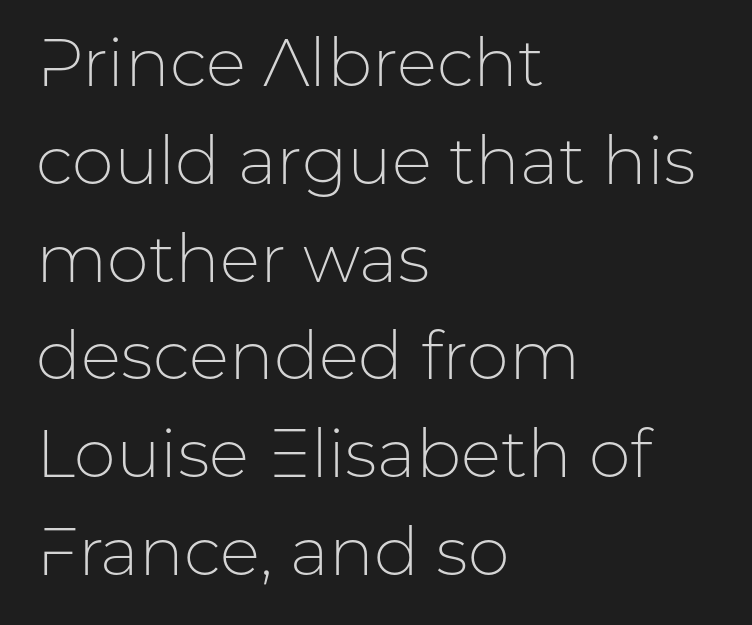
The typesetting does not lean heavy: it is not bold. You could not count columns in this text — the font is proportionally spaced. This rendering features lettering with no underline. The type sits square on the baseline with zero lean. Letter spacing: default. The rag falls on the right side of this text block.
